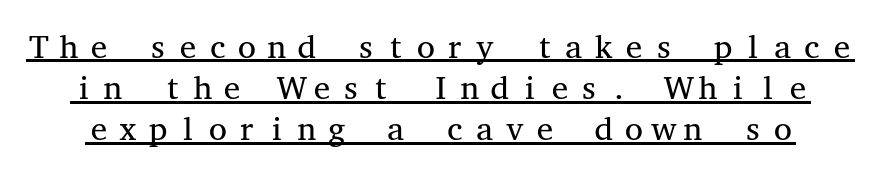
{"serif": "yes", "italic": "no", "bold": "no", "weight": "regular", "width": "wide", "stroke_contrast": "medium", "x_height": "medium", "monospaced": "yes", "underline": "yes", "line_spacing": "normal", "line_spacing_ratio": 1.25, "glyph_px": 33}
